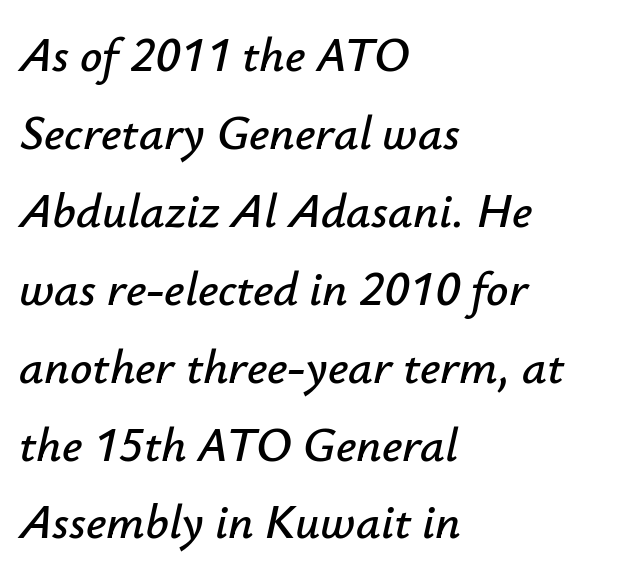
The image shows 49 px text type, italic (leaning right); set left-aligned, normal line spacing (1.59x), normal letter spacing, not underlined; low stroke contrast and a small x-height.
